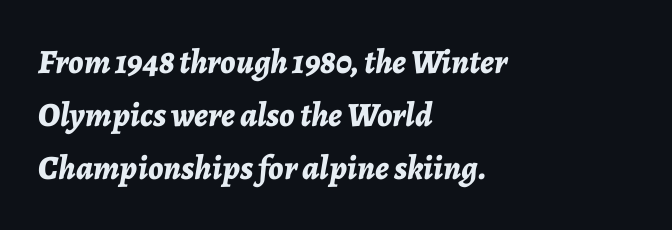
{"italic": "yes", "lean": "right", "slant_degrees": 7, "bold": "yes", "weight": "bold", "width": "normal", "stroke_contrast": "low", "x_height": "medium", "monospaced": "no", "underline": "no", "align": "left", "line_spacing": "normal", "line_spacing_ratio": 1.56, "letter_spacing": "normal", "letter_spacing_em": 0.0, "glyph_px": 34}
